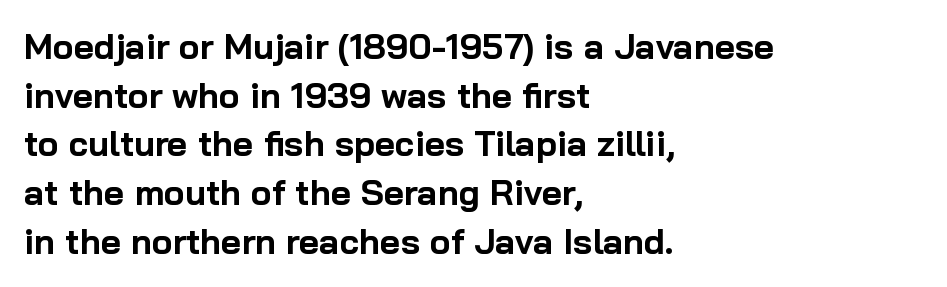
{"serif": "no", "italic": "no", "bold": "yes", "weight": "bold", "width": "normal", "stroke_contrast": "low", "x_height": "medium", "monospaced": "no", "underline": "no", "align": "left", "line_spacing": "normal", "line_spacing_ratio": 1.39, "letter_spacing": "normal", "letter_spacing_em": 0.0, "glyph_px": 35}
